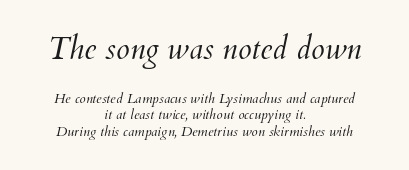
{"italic": "yes", "lean": "right", "slant_degrees": 12, "bold": "no", "weight": "light", "width": "normal", "stroke_contrast": "medium", "x_height": "small", "monospaced": "no", "underline": "no", "align": "center", "line_spacing_ratio": 1.17, "letter_spacing": "normal", "letter_spacing_em": 0.0, "larger_block": "first", "size_ratio": 2.21, "glyph_px": 31}
